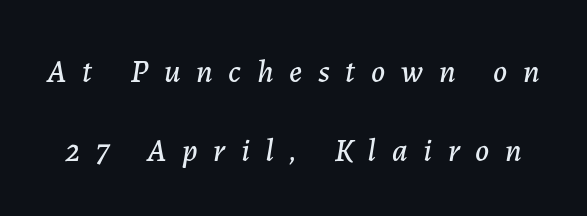
Q: Is the text italic (slanted)? A: Yes, it leans right by about 7 degrees.
Q: Is the text underlined? A: No.
Q: Is the spacing between letters normal or unusually wide? A: Unusually wide.
Q: Is the spacing between lines tight, normal or loose? A: Loose.
Q: Width (condensed, normal, or wide)? A: Normal.
Q: Stroke contrast? A: Low.
Q: x-height? A: Medium.
Q: Monospaced? A: No.
